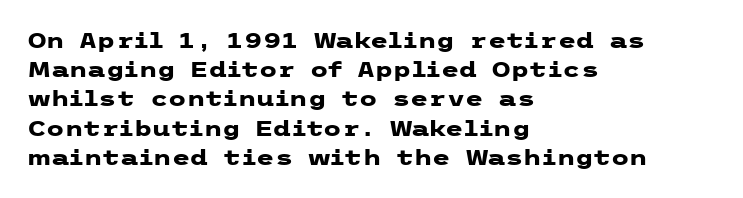
The image shows 21 px bold type, upright; set left-aligned, normal line spacing (1.39x), normal letter spacing, not underlined.
